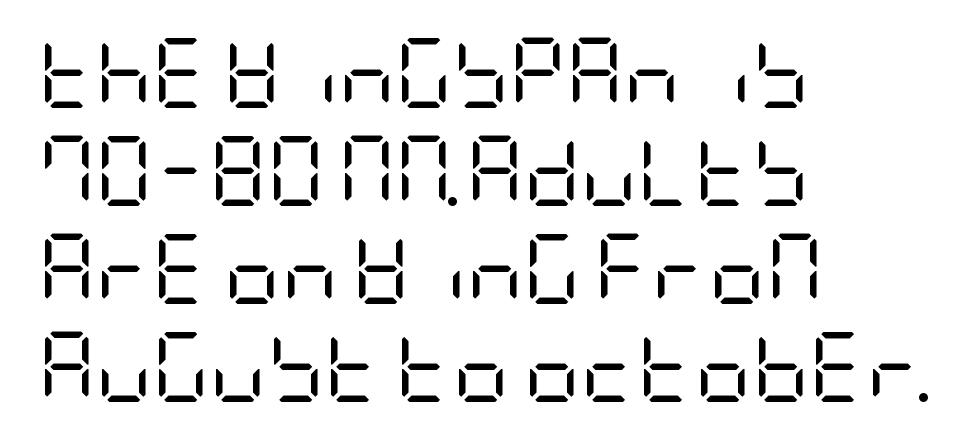
This rendering employs a face without finishing strokes, i.e., a sans-serif. Counters stay open thanks to moderate or lighter strokes. Baseline-to-baseline distance is the conventional proportion of letter height. The lettering holds an erect, upright posture throughout. This sample uses plain, unmodified letter spacing.
